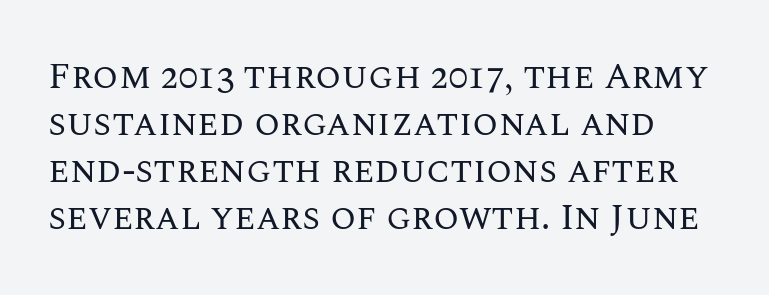
Posture: straight, roman, zero tilt. These lines are rendered in a variable-pitch font. This reads as an unemphasized weight, regular at the heaviest. The string is rendered with underlining switched off.
